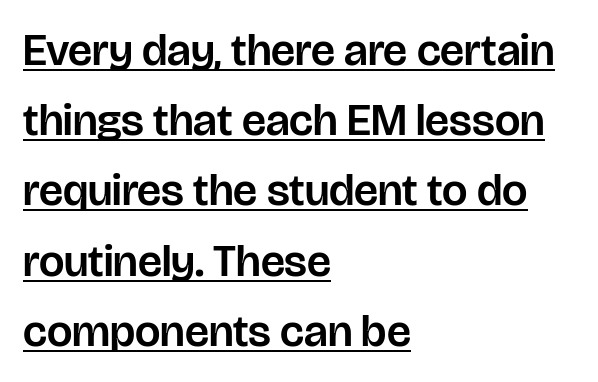
Q: Is the text italic (slanted)? A: No, it is upright.
Q: Is the typeface a serif or a sans-serif typeface? A: Sans-serif.
Q: Is the text underlined? A: Yes.
Q: How is the paragraph aligned? A: Left-aligned.
Q: Is the spacing between letters normal or unusually wide? A: Normal.
Q: Is the spacing between lines tight, normal or loose? A: Normal.
Q: Width (condensed, normal, or wide)? A: Normal.
Q: Stroke contrast? A: Low.
Q: x-height? A: Large.
Q: Monospaced? A: No.
